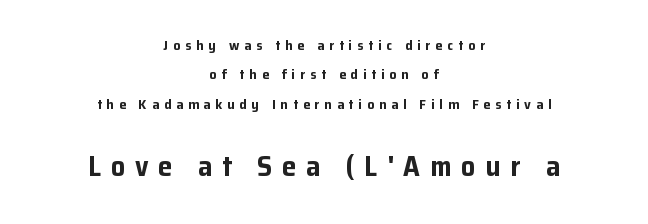
Q: Is the text bold? A: Yes.
Q: Is the text italic (slanted)? A: No, it is upright.
Q: Is the typeface a serif or a sans-serif typeface? A: Sans-serif.
Q: Is the text underlined? A: No.
Q: How is the paragraph aligned? A: Centered.
Q: Is the spacing between letters normal or unusually wide? A: Unusually wide.
Q: Is the spacing between lines tight, normal or loose? A: Loose.
Q: Which block of text is set in a larger size, the first (top) or the second (bottom)? A: The second (bottom) one.
Q: Width (condensed, normal, or wide)? A: Normal.
Q: Stroke contrast? A: Low.
Q: x-height? A: Medium.
Q: Monospaced? A: No.
